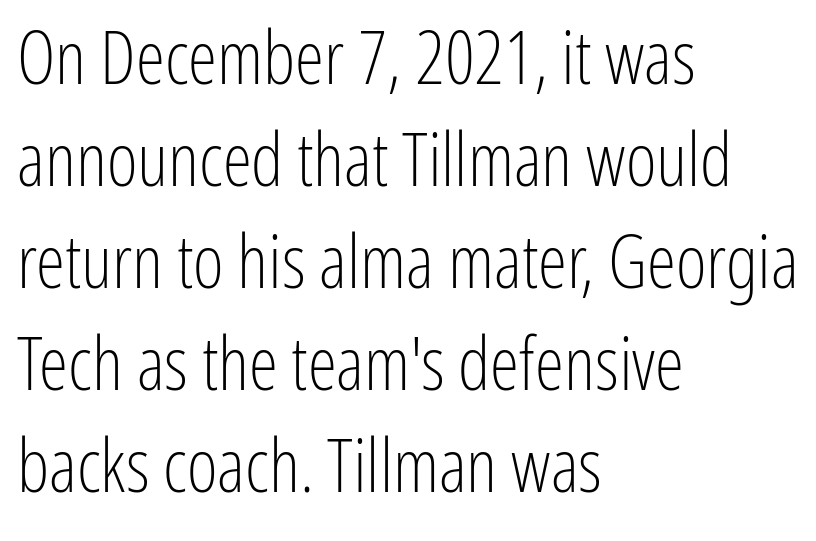
The image shows 74 px light, condensed sans-serif type, upright; set left-aligned, normal line spacing (1.38x), normal letter spacing, not underlined; low stroke contrast and a medium x-height.
